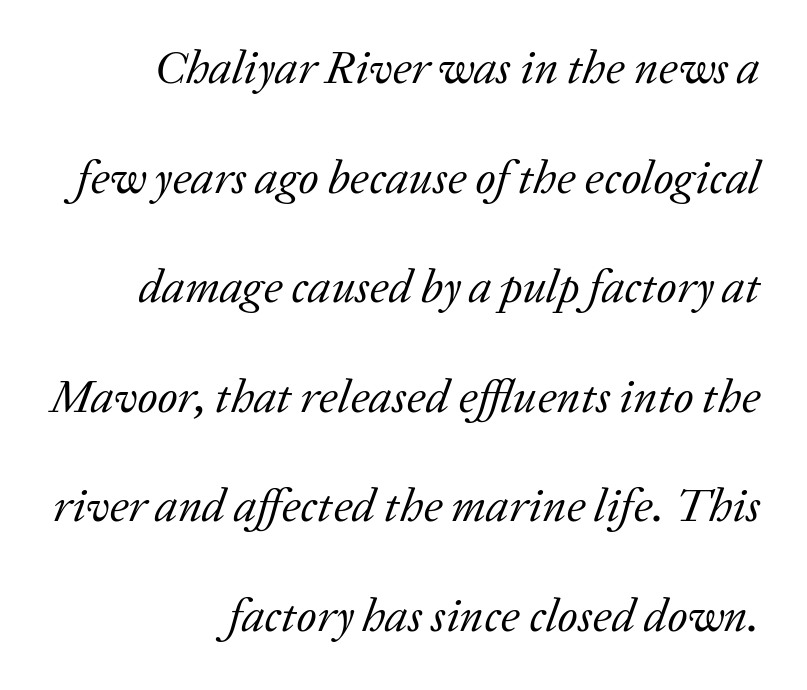
Casual observation: everything's shoved over to the right. The rendering applies a slant to the glyphs. Descenders hang freely into open space. Each stroke keeps to a modest, everyday thickness or less.
